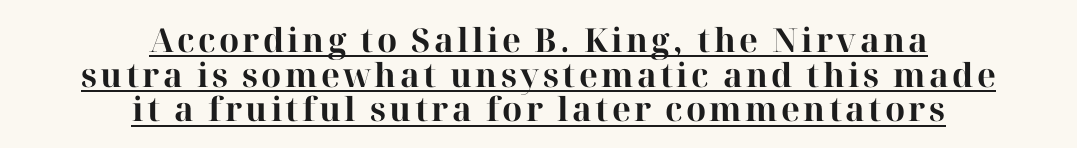
Q: Is the text bold? A: Yes.
Q: Is the text italic (slanted)? A: No, it is upright.
Q: Is the typeface a serif or a sans-serif typeface? A: Serif.
Q: Is the text underlined? A: Yes.
Q: How is the paragraph aligned? A: Centered.
Q: Is the spacing between lines tight, normal or loose? A: Tight.
Q: Width (condensed, normal, or wide)? A: Normal.
Q: Stroke contrast? A: High.
Q: x-height? A: Medium.
Q: Monospaced? A: No.
